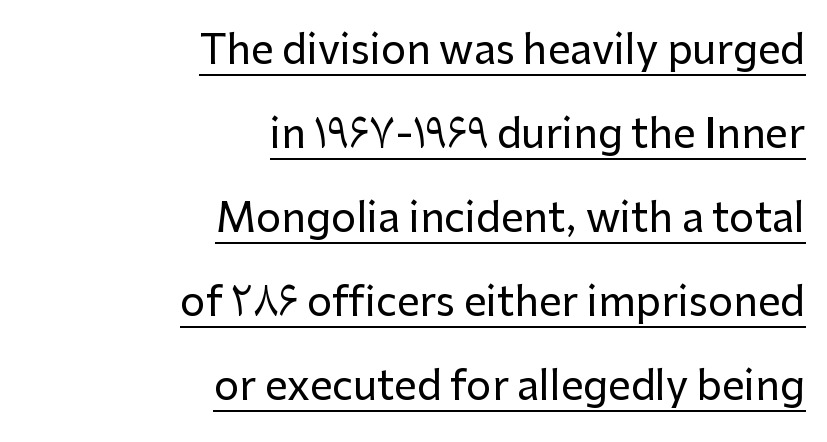
Q: Is the text italic (slanted)? A: No, it is upright.
Q: Is the typeface a serif or a sans-serif typeface? A: Sans-serif.
Q: Is the text underlined? A: Yes.
Q: How is the paragraph aligned? A: Right-aligned.
Q: Is the spacing between letters normal or unusually wide? A: Normal.
Q: Is the spacing between lines tight, normal or loose? A: Loose.
Q: Width (condensed, normal, or wide)? A: Normal.
Q: Stroke contrast? A: Low.
Q: x-height? A: Medium.
Q: Monospaced? A: No.
